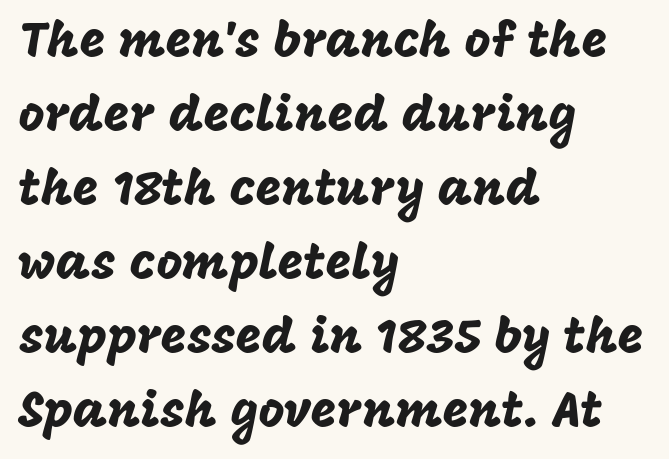
{"serif": "no", "width": "normal", "stroke_contrast": "low", "x_height": "large", "monospaced": "no", "underline": "no", "align": "left", "line_spacing": "normal", "line_spacing_ratio": 1.48, "letter_spacing": "normal", "letter_spacing_em": 0.0, "glyph_px": 50}
